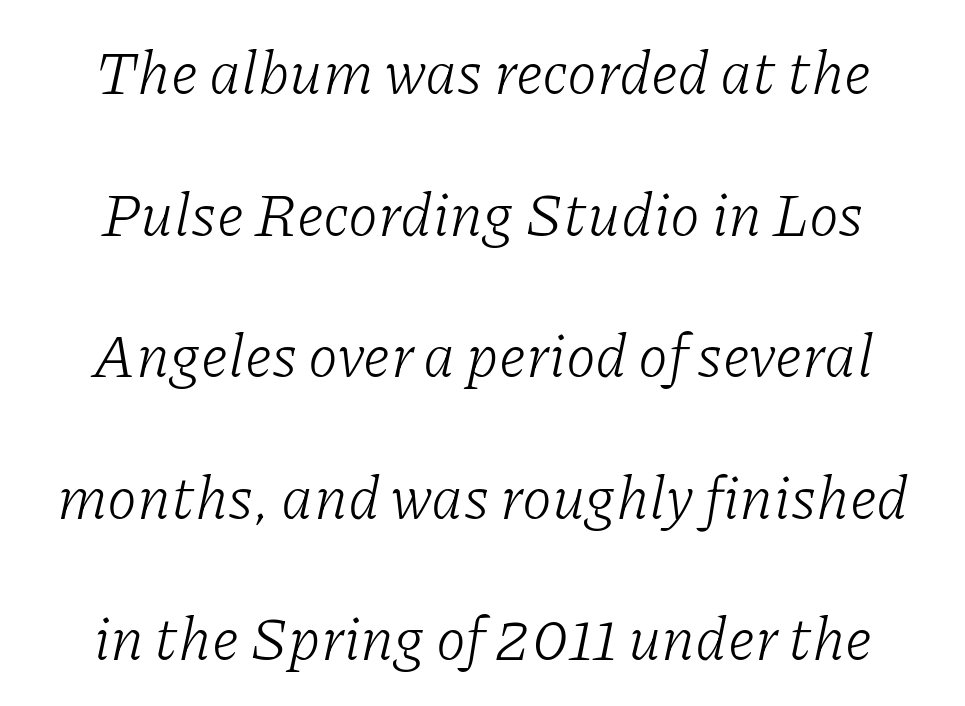
The image shows 61 px light serif type, italic (leaning right); set loose line spacing (2.32x), normal letter spacing, not underlined; low stroke contrast and a medium x-height.
